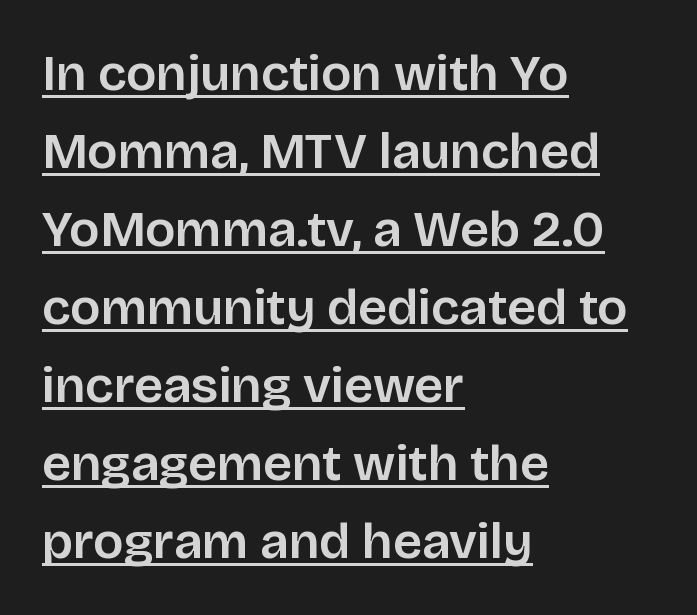
The image shows 51 px sans-serif type, upright; set left-aligned, normal line spacing (1.53x), normal letter spacing, underlined; low stroke contrast and a large x-height.
